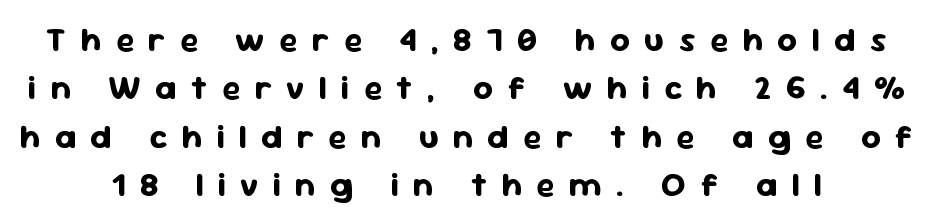
{"serif": "no", "italic": "no", "bold": "yes", "weight": "bold", "width": "normal", "stroke_contrast": "low", "x_height": "medium", "monospaced": "no", "underline": "no", "line_spacing": "normal", "line_spacing_ratio": 1.42, "letter_spacing": "wide", "letter_spacing_em": 0.42, "glyph_px": 34}
